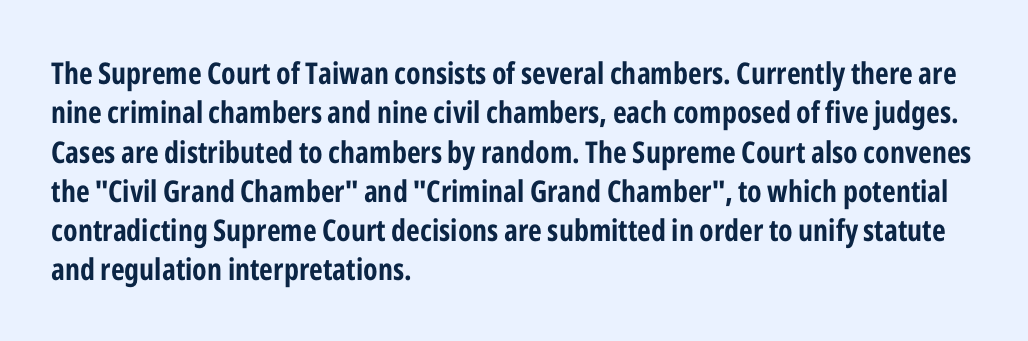
{"serif": "no", "italic": "no", "bold": "yes", "weight": "bold", "width": "condensed", "stroke_contrast": "low", "x_height": "medium", "monospaced": "no", "underline": "no", "align": "left", "line_spacing": "normal", "line_spacing_ratio": 1.31, "letter_spacing": "normal", "letter_spacing_em": 0.0, "glyph_px": 30}
